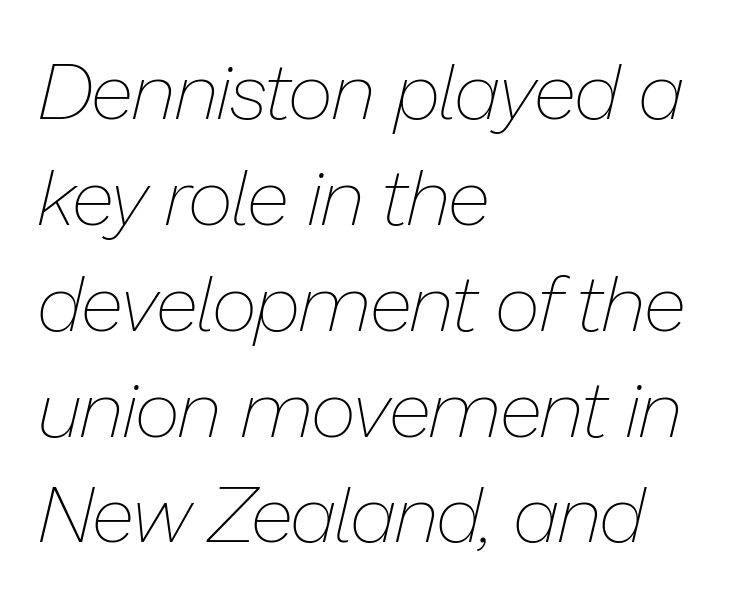
{"italic": "yes", "lean": "right", "slant_degrees": 13, "bold": "no", "weight": "thin", "width": "normal", "stroke_contrast": "low", "x_height": "medium", "monospaced": "no", "underline": "no", "align": "left", "line_spacing": "normal", "line_spacing_ratio": 1.34, "letter_spacing": "normal", "letter_spacing_em": 0.0, "glyph_px": 79}
